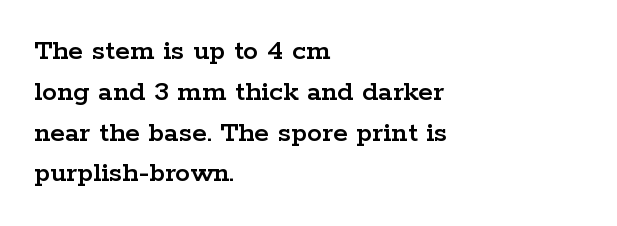
The image shows 30 px wide serif type, upright; set left-aligned, normal line spacing (1.36x), normal letter spacing, not underlined; low stroke contrast and a medium x-height.
